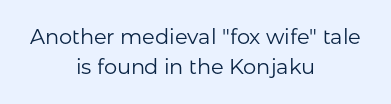
What stands out about the letter spacing? Nothing — it is the standard amount. Every stem runs plumb, perpendicular to the baseline. Bare-footed words on every line. The strokes carry an ordinary text weight at most.
